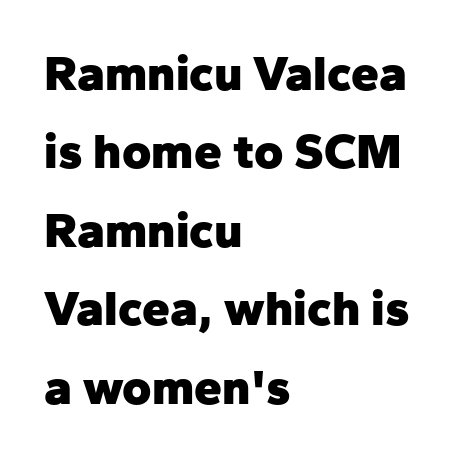
The image shows 50 px heavy sans-serif type, upright; set left-aligned, normal line spacing (1.57x), normal letter spacing, not underlined; low stroke contrast and a medium x-height.
